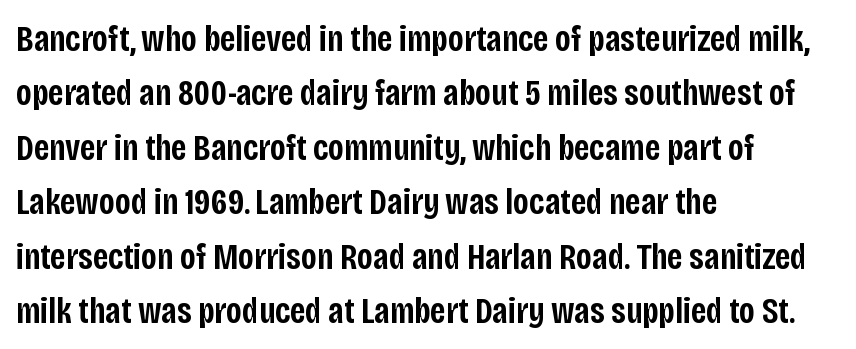
Q: Is the text bold? A: Semi-bold.
Q: Is the text italic (slanted)? A: No, it is upright.
Q: Is the typeface a serif or a sans-serif typeface? A: Sans-serif.
Q: Is the text underlined? A: No.
Q: How is the paragraph aligned? A: Left-aligned.
Q: Is the spacing between letters normal or unusually wide? A: Normal.
Q: Is the spacing between lines tight, normal or loose? A: Normal.
Q: Width (condensed, normal, or wide)? A: Condensed.
Q: Stroke contrast? A: Low.
Q: x-height? A: Large.
Q: Monospaced? A: No.
